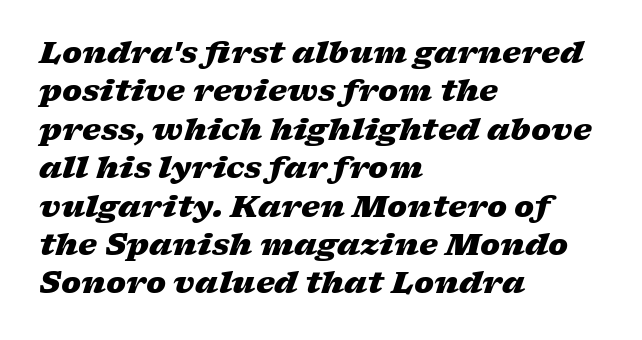
Q: Is the text bold? A: Yes.
Q: Is the text italic (slanted)? A: Yes, it leans right by about 17 degrees.
Q: Is the text underlined? A: No.
Q: How is the paragraph aligned? A: Left-aligned.
Q: Is the spacing between letters normal or unusually wide? A: Normal.
Q: Is the spacing between lines tight, normal or loose? A: Normal.
Q: Width (condensed, normal, or wide)? A: Wide.
Q: Stroke contrast? A: Low.
Q: x-height? A: Medium.
Q: Monospaced? A: No.
